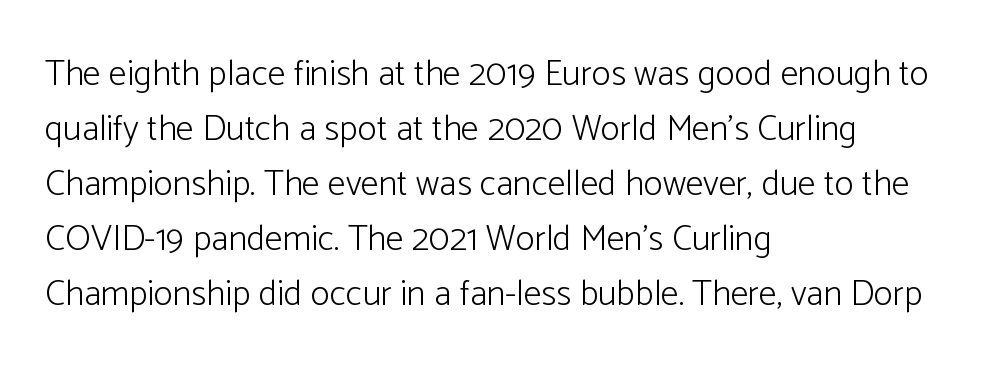
Q: Is the text bold? A: No.
Q: Is the text italic (slanted)? A: No, it is upright.
Q: Is the typeface a serif or a sans-serif typeface? A: Sans-serif.
Q: Is the text underlined? A: No.
Q: How is the paragraph aligned? A: Left-aligned.
Q: Is the spacing between letters normal or unusually wide? A: Normal.
Q: Is the spacing between lines tight, normal or loose? A: Normal.
Q: Width (condensed, normal, or wide)? A: Normal.
Q: Stroke contrast? A: Low.
Q: x-height? A: Medium.
Q: Monospaced? A: No.
